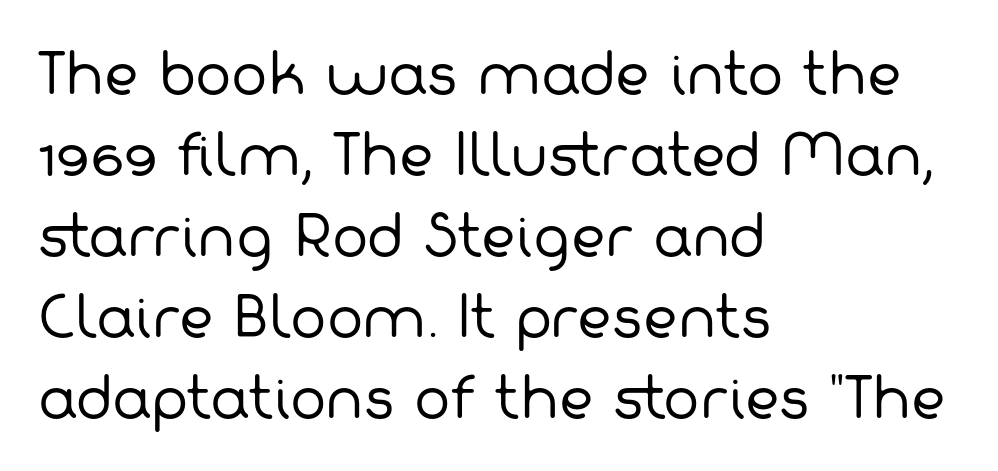
The image shows 54 px regular-weight sans-serif type; set left-aligned, normal line spacing (1.5x), normal letter spacing, not underlined; low stroke contrast and a medium x-height.
